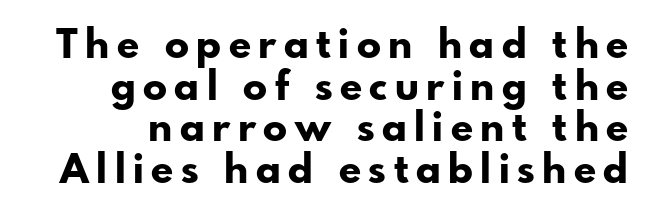
The image shows 40 px bold sans-serif type, upright; set tight line spacing (1.04x), not underlined; low stroke contrast and a small x-height.
